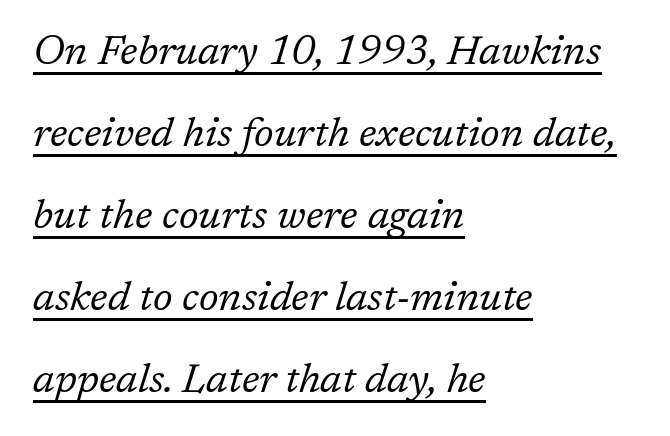
The glyphs in this specimen are seriffed. This is underlined copy, the kind a proofreader might mark for attention. Spacing verdict: proportional, widths tailored to each character. Compared with a typical body face, this is equally light or lighter still.
